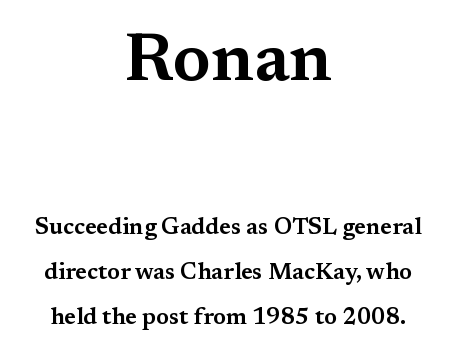
Q: Is the text italic (slanted)? A: No, it is upright.
Q: Is the typeface a serif or a sans-serif typeface? A: Serif.
Q: Is the text underlined? A: No.
Q: How is the paragraph aligned? A: Centered.
Q: Is the spacing between letters normal or unusually wide? A: Normal.
Q: Is the spacing between lines tight, normal or loose? A: Loose.
Q: Which block of text is set in a larger size, the first (top) or the second (bottom)? A: The first (top) one.
Q: Width (condensed, normal, or wide)? A: Wide.
Q: Stroke contrast? A: Medium.
Q: x-height? A: Medium.
Q: Monospaced? A: No.
